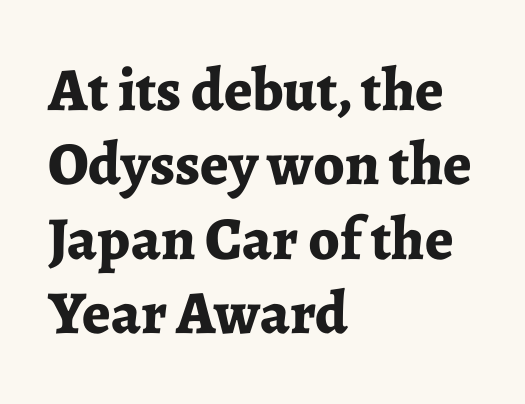
{"serif": "yes", "italic": "no", "bold": "yes", "weight": "bold", "width": "normal", "stroke_contrast": "low", "x_height": "medium", "monospaced": "no", "underline": "no", "align": "left", "line_spacing_ratio": 1.22, "letter_spacing": "normal", "letter_spacing_em": 0.0, "glyph_px": 61}
